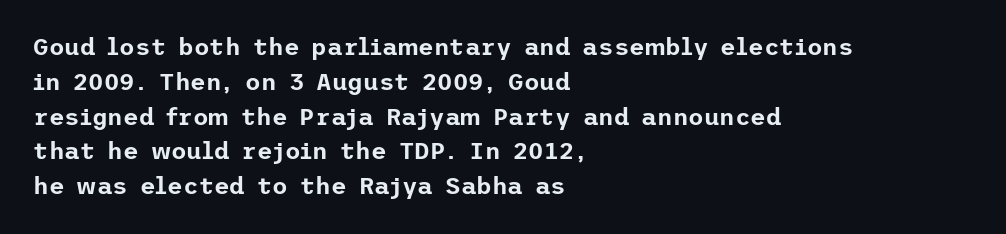
The image shows 24 px text type, upright; set left-aligned, normal line spacing (1.45x), normal letter spacing, not underlined.
